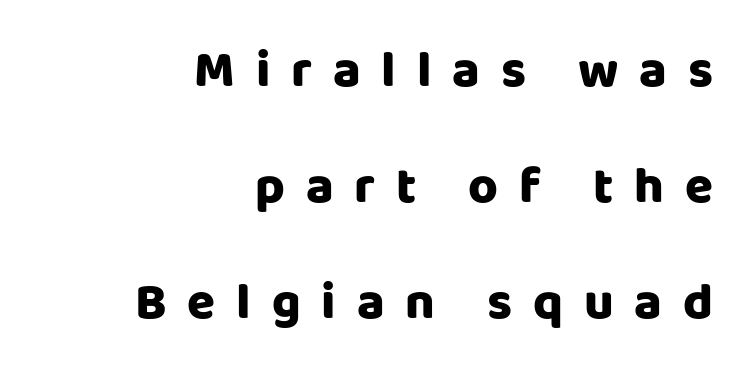
Do the characters align in a grid? No, the font is proportional. The foot of each line stays bare and open. Chunky letters — that's bold for sure. Does extra space separate the letters? Yes, quite a lot of it.
